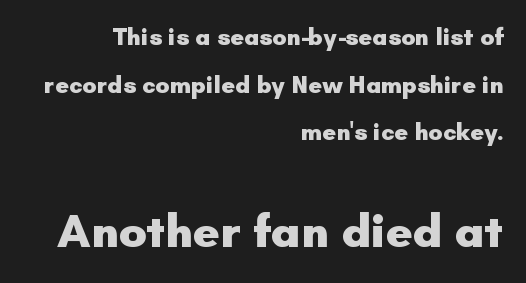
{"serif": "no", "italic": "no", "bold": "yes", "weight": "heavy", "width": "normal", "stroke_contrast": "low", "x_height": "small", "monospaced": "no", "underline": "no", "align": "right", "line_spacing": "loose", "line_spacing_ratio": 1.98, "letter_spacing": "normal", "letter_spacing_em": 0.0, "larger_block": "second", "size_ratio": 1.96, "glyph_px": 47}
